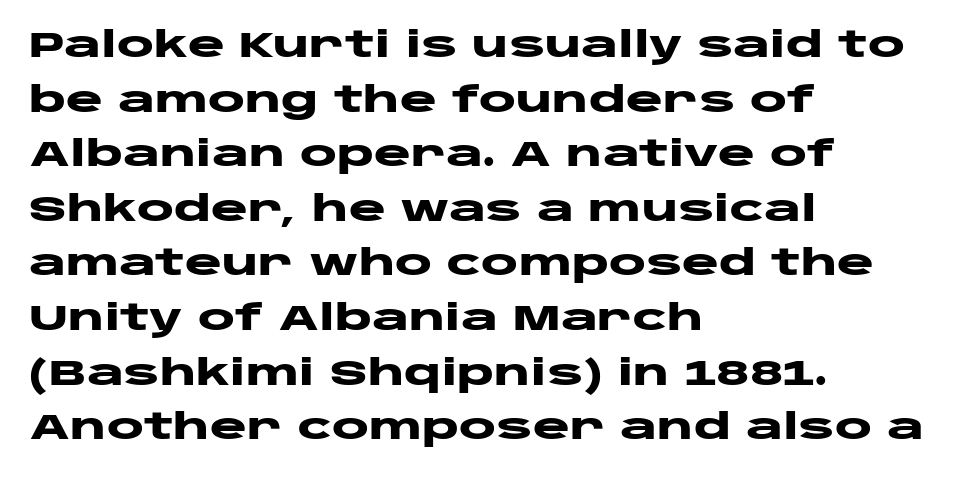
Q: Is the text bold? A: Yes.
Q: Is the text italic (slanted)? A: No, it is upright.
Q: Is the typeface a serif or a sans-serif typeface? A: Sans-serif.
Q: Is the text underlined? A: No.
Q: How is the paragraph aligned? A: Left-aligned.
Q: Is the spacing between letters normal or unusually wide? A: Normal.
Q: Is the spacing between lines tight, normal or loose? A: Normal.
Q: Width (condensed, normal, or wide)? A: Wide.
Q: Stroke contrast? A: Low.
Q: x-height? A: Large.
Q: Monospaced? A: No.
